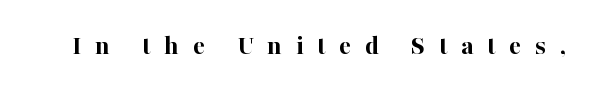
{"serif": "yes", "italic": "no", "bold": "yes", "weight": "bold", "width": "normal", "stroke_contrast": "high", "x_height": "medium", "monospaced": "no", "underline": "no", "letter_spacing": "wide", "letter_spacing_em": 0.49, "glyph_px": 28}
